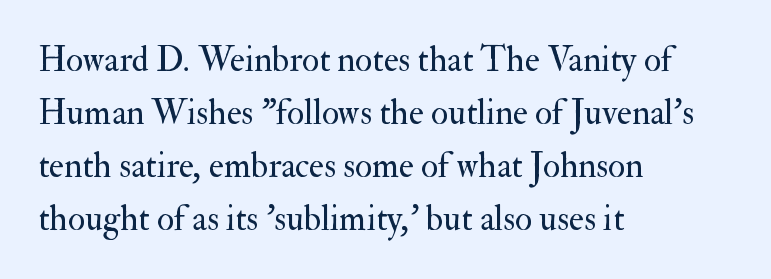
{"serif": "yes", "italic": "no", "bold": "no", "weight": "regular", "width": "normal", "stroke_contrast": "medium", "x_height": "small", "monospaced": "no", "underline": "no", "align": "left", "line_spacing": "normal", "line_spacing_ratio": 1.51, "letter_spacing": "normal", "letter_spacing_em": 0.0, "glyph_px": 35}
